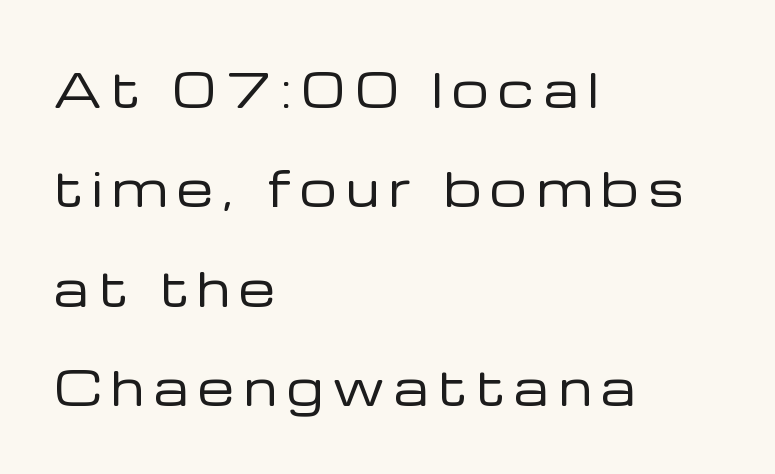
The image shows 46 px regular-weight sans-serif type, upright; set left-aligned, loose line spacing (2.16x), unusually wide letter spacing (+0.22 em), not underlined; low stroke contrast and a medium x-height.
